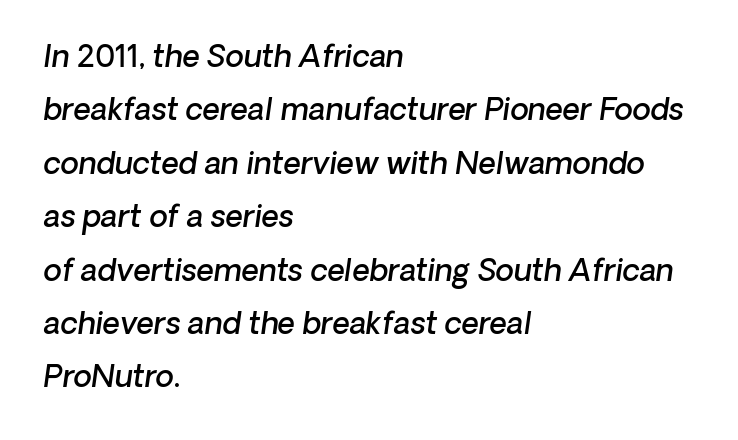
Q: Is the text bold? A: Semi-bold.
Q: Is the typeface a serif or a sans-serif typeface? A: Sans-serif.
Q: Is the text underlined? A: No.
Q: How is the paragraph aligned? A: Left-aligned.
Q: Is the spacing between letters normal or unusually wide? A: Normal.
Q: Width (condensed, normal, or wide)? A: Normal.
Q: Stroke contrast? A: Low.
Q: x-height? A: Medium.
Q: Monospaced? A: No.
